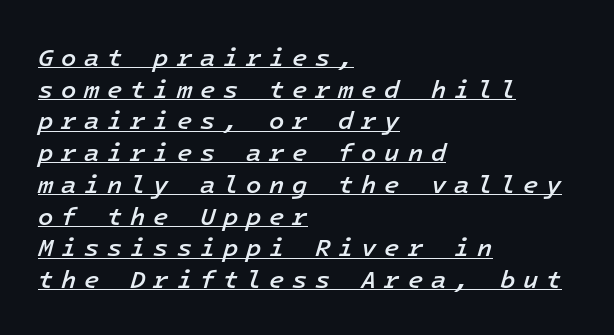
The vertical gap from one line to the next is medium. Between one letter and the next there's a generous, obvious gap. Underline: present. These lines are set flush left with a ragged right edge. A fair bit of extra ink — the face is semibold, not bold. There's an unmistakable incline to the writing here.
